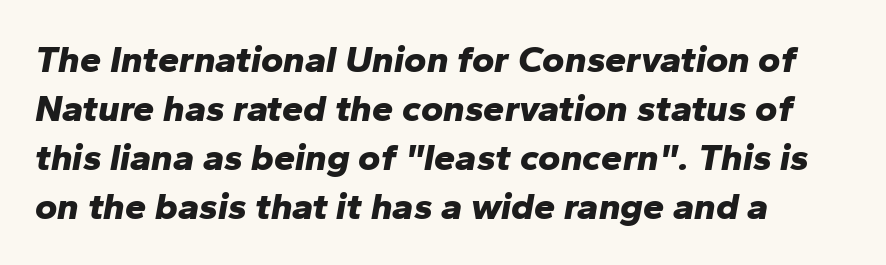
{"italic": "yes", "lean": "right", "slant_degrees": 10, "bold": "yes", "weight": "bold", "width": "normal", "stroke_contrast": "low", "x_height": "medium", "monospaced": "no", "underline": "no", "align": "left", "line_spacing": "normal", "line_spacing_ratio": 1.29, "letter_spacing": "normal", "letter_spacing_em": 0.0, "glyph_px": 38}
